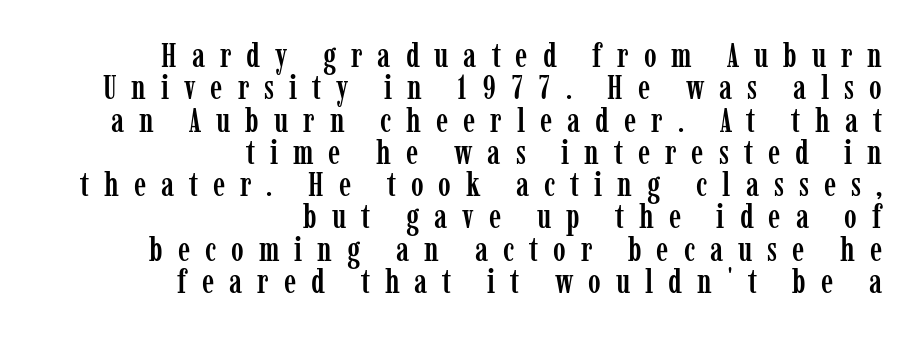
The image shows 34 px condensed serif type, upright; set right-aligned, tight line spacing (0.95x), unusually wide letter spacing (+0.44 em), not underlined; low stroke contrast and a medium x-height.
